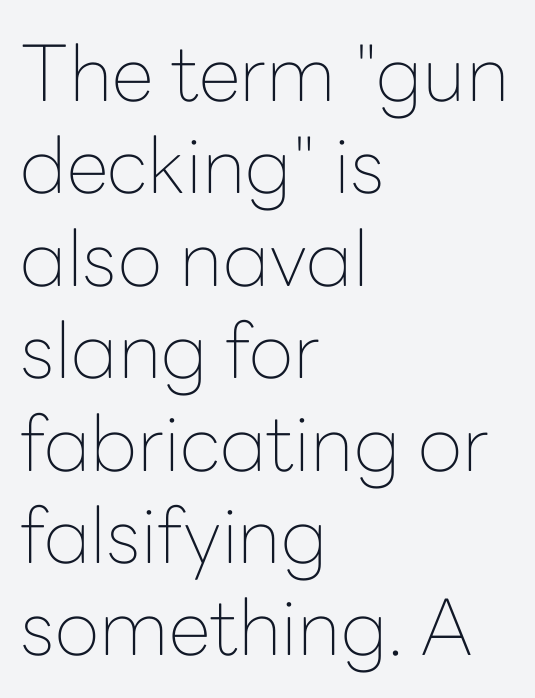
{"serif": "no", "italic": "no", "bold": "no", "weight": "thin", "width": "normal", "stroke_contrast": "low", "x_height": "medium", "monospaced": "no", "underline": "no", "align": "left", "line_spacing_ratio": 1.2, "letter_spacing": "normal", "letter_spacing_em": 0.0, "glyph_px": 77}
